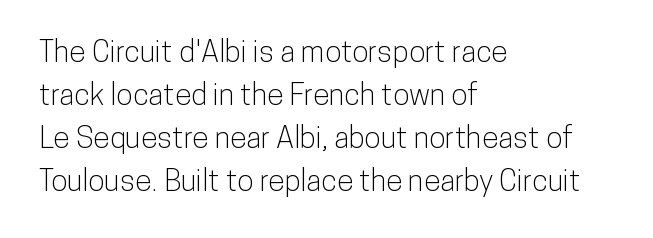
Do the characters align in a grid? No, the font is proportional. A normal amount of white space separates one row of letters from the next. Glyph-to-glyph distance matches everyday printed text. Layout note: lines flush left. Posture: vertical.
